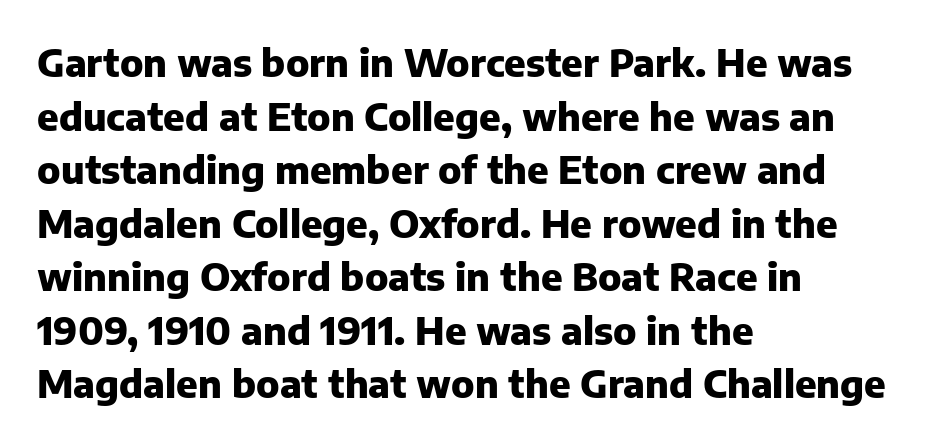
Q: Is the text bold? A: Yes.
Q: Is the text italic (slanted)? A: No, it is upright.
Q: Is the typeface a serif or a sans-serif typeface? A: Sans-serif.
Q: Is the text underlined? A: No.
Q: How is the paragraph aligned? A: Left-aligned.
Q: Is the spacing between letters normal or unusually wide? A: Normal.
Q: Is the spacing between lines tight, normal or loose? A: Normal.
Q: Width (condensed, normal, or wide)? A: Normal.
Q: Stroke contrast? A: Low.
Q: x-height? A: Medium.
Q: Monospaced? A: No.
